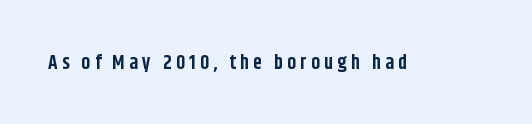
The image shows 20 px bold type, upright; set unusually wide letter spacing (+0.21 em), not underlined.
